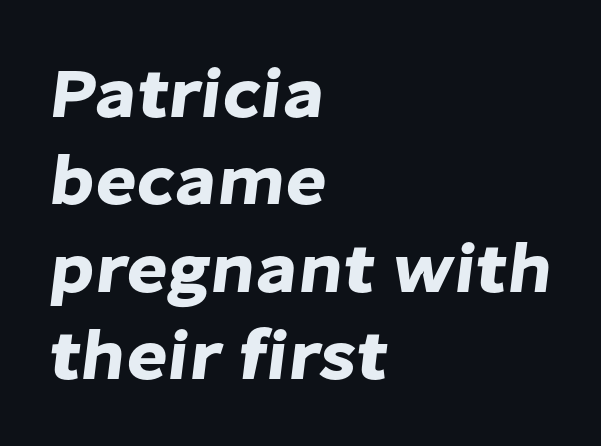
Q: Is the typeface a serif or a sans-serif typeface? A: Sans-serif.
Q: Is the text underlined? A: No.
Q: How is the paragraph aligned? A: Left-aligned.
Q: Is the spacing between letters normal or unusually wide? A: Normal.
Q: Width (condensed, normal, or wide)? A: Normal.
Q: Stroke contrast? A: Low.
Q: x-height? A: Medium.
Q: Monospaced? A: No.
